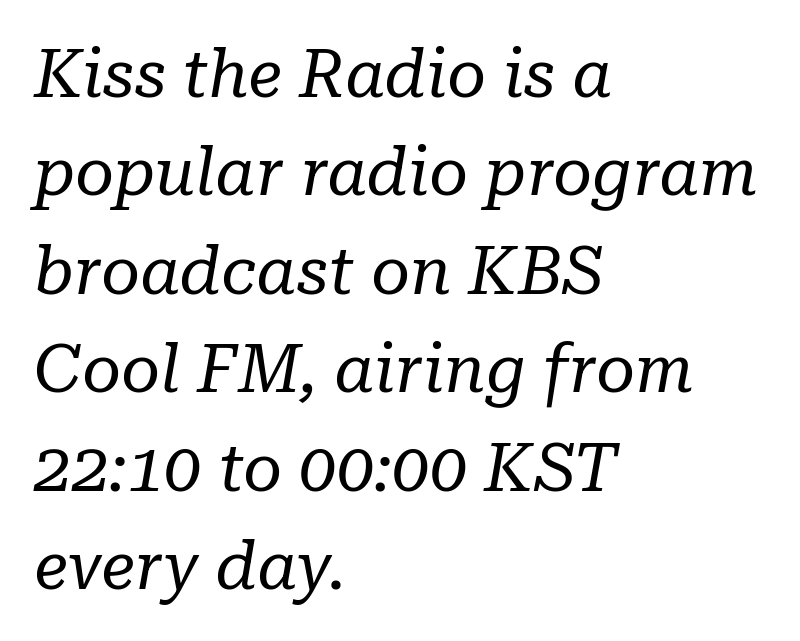
Q: Is the text bold? A: No.
Q: Is the text italic (slanted)? A: Yes, it leans right by about 10 degrees.
Q: Is the typeface a serif or a sans-serif typeface? A: Serif.
Q: Is the text underlined? A: No.
Q: How is the paragraph aligned? A: Left-aligned.
Q: Is the spacing between letters normal or unusually wide? A: Normal.
Q: Is the spacing between lines tight, normal or loose? A: Normal.
Q: Width (condensed, normal, or wide)? A: Normal.
Q: Stroke contrast? A: Low.
Q: x-height? A: Medium.
Q: Monospaced? A: No.
